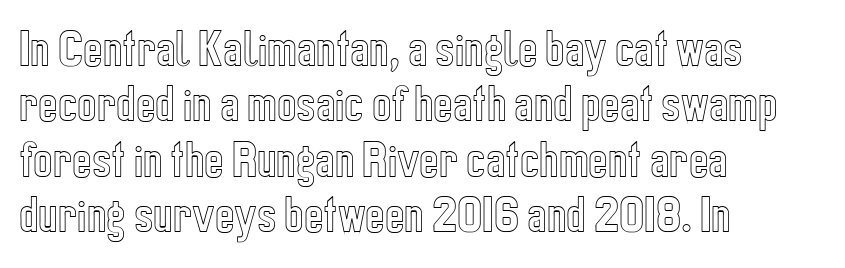
Horizontally, the lines are justified to the leading edge only. What's the leading like? Ordinary, nothing unusual. The font's upright variant was chosen for this text. Is the letter spacing exaggerated? No — it looks like the ordinary default.
